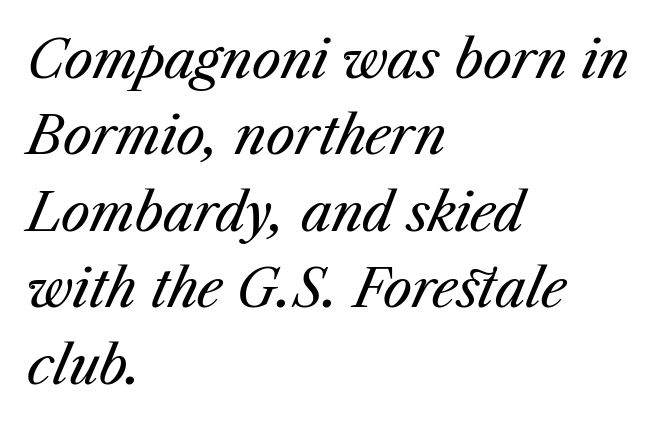
Q: Is the text bold? A: No.
Q: Is the text italic (slanted)? A: Yes, it leans right by about 23 degrees.
Q: Is the text underlined? A: No.
Q: How is the paragraph aligned? A: Left-aligned.
Q: Is the spacing between letters normal or unusually wide? A: Normal.
Q: Is the spacing between lines tight, normal or loose? A: Normal.
Q: Width (condensed, normal, or wide)? A: Normal.
Q: Stroke contrast? A: Medium.
Q: x-height? A: Medium.
Q: Monospaced? A: No.
